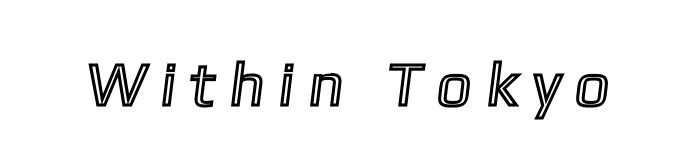
Compared with typical body copy, the letter spacing here is much looser. Think of a printed novel: that variable character pitch is what you see here. Quick note: underline off.
